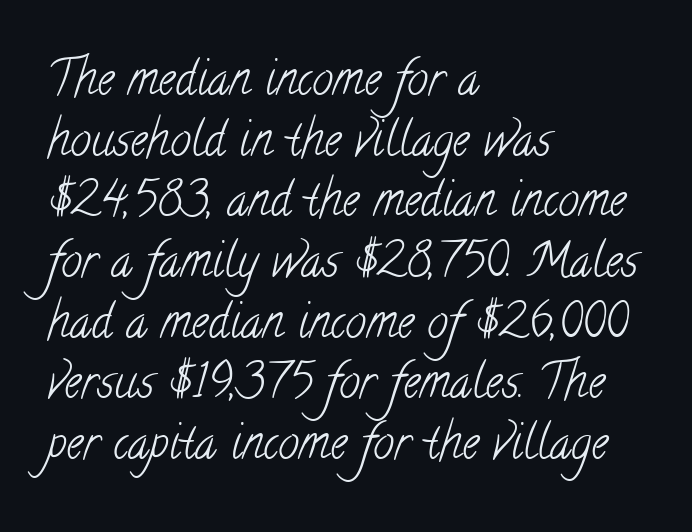
The image shows 47 px light, condensed serif type; set left-aligned, normal line spacing (1.29x), normal letter spacing, not underlined; low stroke contrast and a small x-height.
